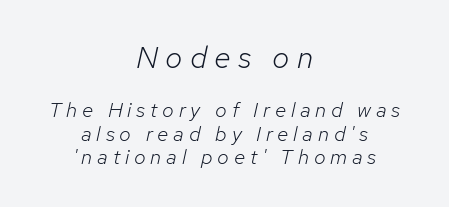
{"italic": "yes", "lean": "right", "slant_degrees": 12, "bold": "no", "weight": "light", "width": "normal", "stroke_contrast": "low", "x_height": "medium", "monospaced": "no", "underline": "no", "align": "center", "line_spacing": "tight", "line_spacing_ratio": 1.11, "letter_spacing": "wide", "letter_spacing_em": 0.23, "larger_block": "first", "size_ratio": 1.48, "glyph_px": 31}
